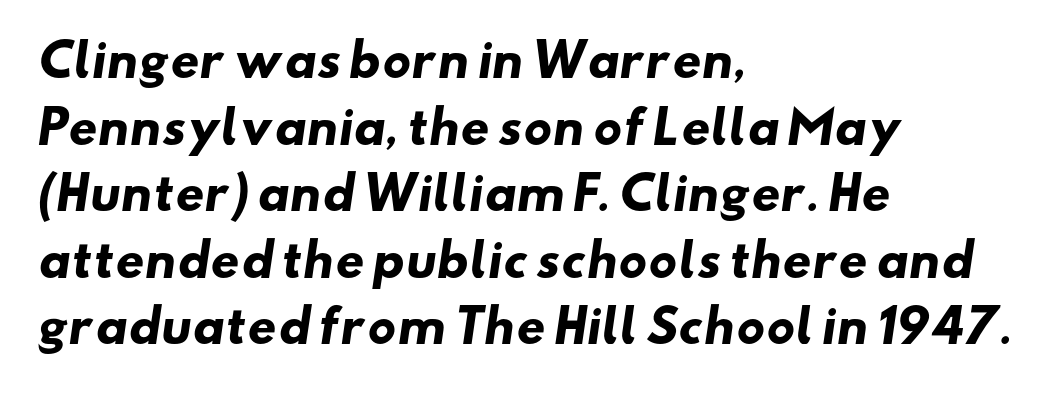
Q: Is the text bold? A: Yes.
Q: Is the typeface a serif or a sans-serif typeface? A: Sans-serif.
Q: Is the text underlined? A: No.
Q: How is the paragraph aligned? A: Left-aligned.
Q: Is the spacing between letters normal or unusually wide? A: Normal.
Q: Is the spacing between lines tight, normal or loose? A: Normal.
Q: Width (condensed, normal, or wide)? A: Wide.
Q: Stroke contrast? A: Low.
Q: x-height? A: Small.
Q: Monospaced? A: No.
